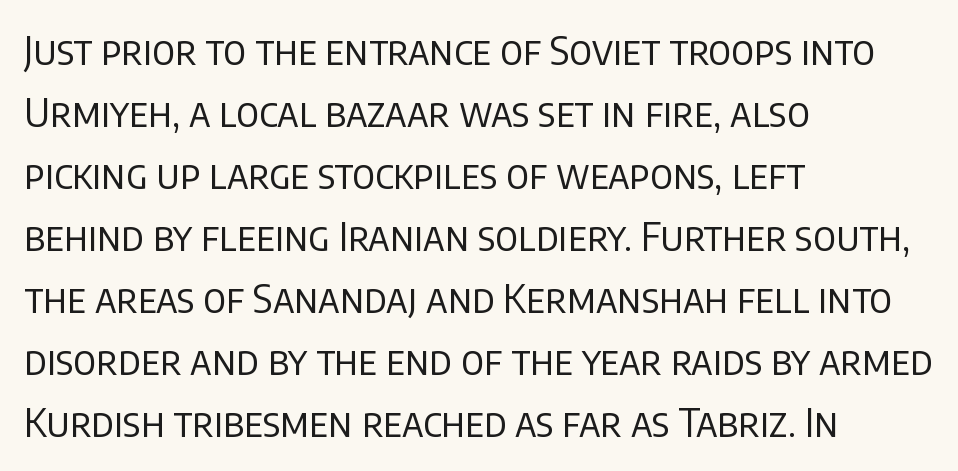
{"serif": "no", "italic": "no", "bold": "no", "weight": "regular", "width": "normal", "stroke_contrast": "low", "x_height": "large", "monospaced": "no", "underline": "no", "align": "left", "line_spacing": "normal", "line_spacing_ratio": 1.59, "letter_spacing": "normal", "letter_spacing_em": 0.0, "glyph_px": 39}
